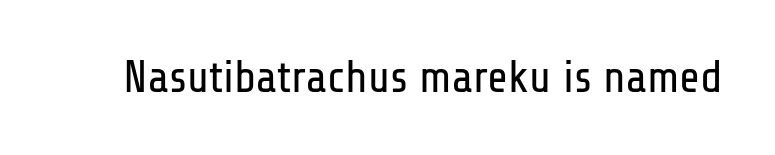
{"serif": "no", "italic": "no", "bold": "no", "weight": "regular", "width": "condensed", "stroke_contrast": "low", "x_height": "medium", "monospaced": "no", "underline": "no", "letter_spacing": "normal", "letter_spacing_em": 0.0, "glyph_px": 45}
